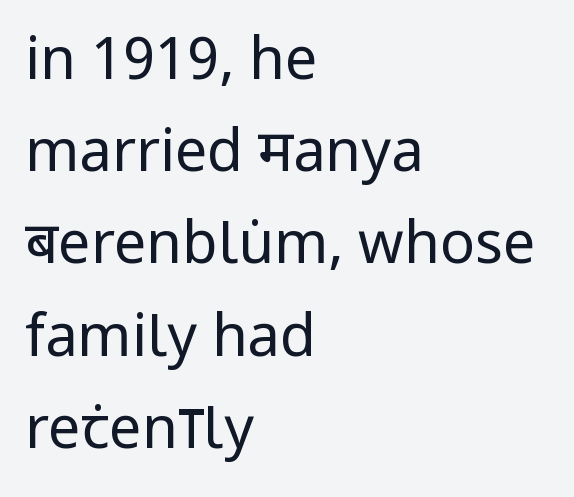
{"serif": "no", "italic": "no", "bold": "no", "weight": "regular", "width": "condensed", "stroke_contrast": "low", "x_height": "large", "monospaced": "no", "underline": "no", "align": "left", "line_spacing": "normal", "line_spacing_ratio": 1.59, "letter_spacing": "normal", "letter_spacing_em": 0.0, "glyph_px": 58}
